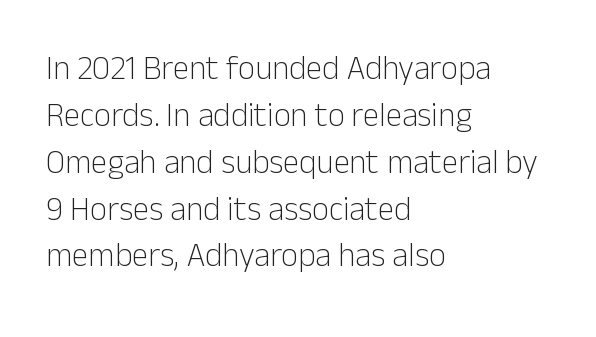
The image shows 33 px light sans-serif type, upright; set left-aligned, normal line spacing (1.42x), normal letter spacing, not underlined; low stroke contrast and a medium x-height.
